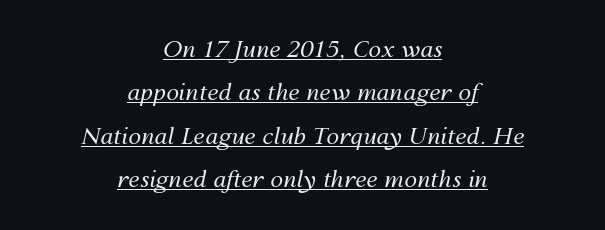
{"italic": "yes", "lean": "right", "slant_degrees": 12, "bold": "no", "underline": "yes", "align": "center", "line_spacing_ratio": 1.89, "letter_spacing": "normal", "letter_spacing_em": 0.0, "glyph_px": 23}
